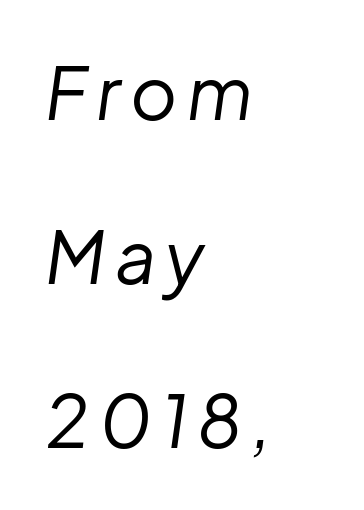
The image shows 72 px regular-weight type, italic (leaning right); set left-aligned, loose line spacing (2.28x), not underlined; low stroke contrast and a medium x-height.
